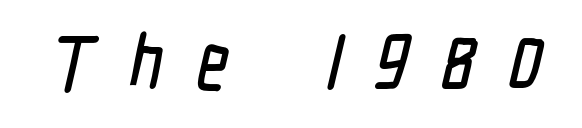
The image shows 77 px condensed sans-serif type; set unusually wide letter spacing (+0.44 em), not underlined; low stroke contrast and a medium x-height.
